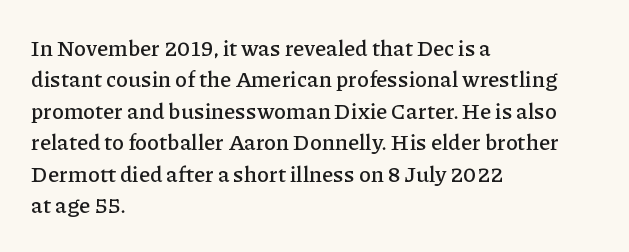
The image shows 22 px text type, upright; set left-aligned, normal line spacing (1.43x), normal letter spacing, not underlined.
